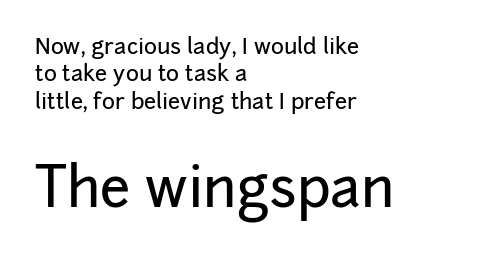
The image shows 55 px sans-serif type, upright; set left-aligned, normal line spacing (1.25x), normal letter spacing, not underlined; the second (bottom) block is 2.5x larger; low stroke contrast and a medium x-height.
